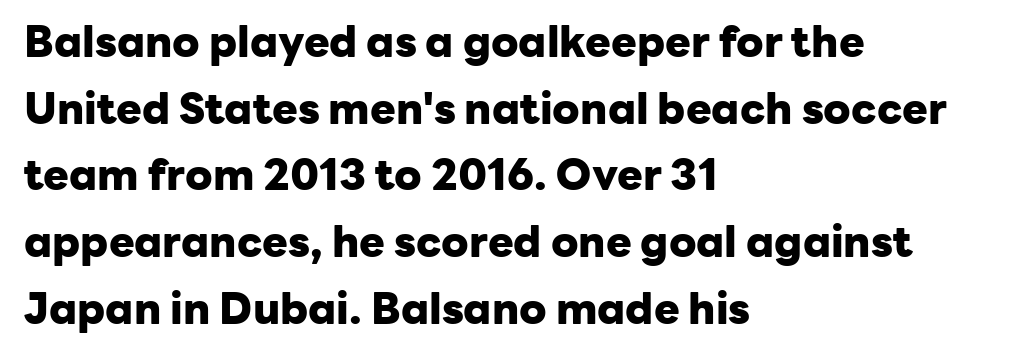
The image shows 43 px heavy sans-serif type, upright; set left-aligned, normal line spacing (1.55x), normal letter spacing, not underlined; low stroke contrast and a medium x-height.
